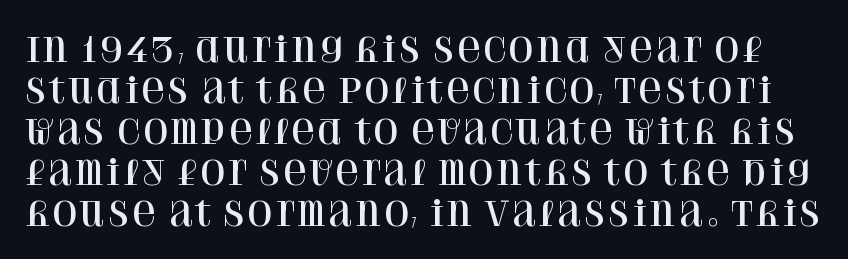
Q: Is the text italic (slanted)? A: No, it is upright.
Q: Is the typeface a serif or a sans-serif typeface? A: Serif.
Q: Is the text underlined? A: No.
Q: Is the spacing between letters normal or unusually wide? A: Normal.
Q: Width (condensed, normal, or wide)? A: Normal.
Q: Stroke contrast? A: High.
Q: x-height? A: Large.
Q: Monospaced? A: No.
